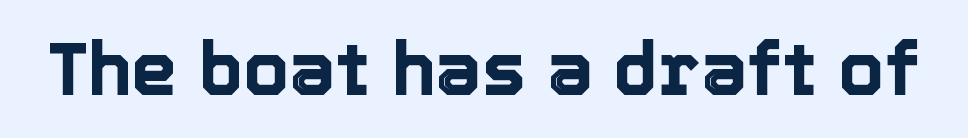
Q: Is the text italic (slanted)? A: No, it is upright.
Q: Is the text underlined? A: No.
Q: Is the spacing between letters normal or unusually wide? A: Normal.
Q: Width (condensed, normal, or wide)? A: Normal.
Q: x-height? A: Medium.
Q: Monospaced? A: No.
